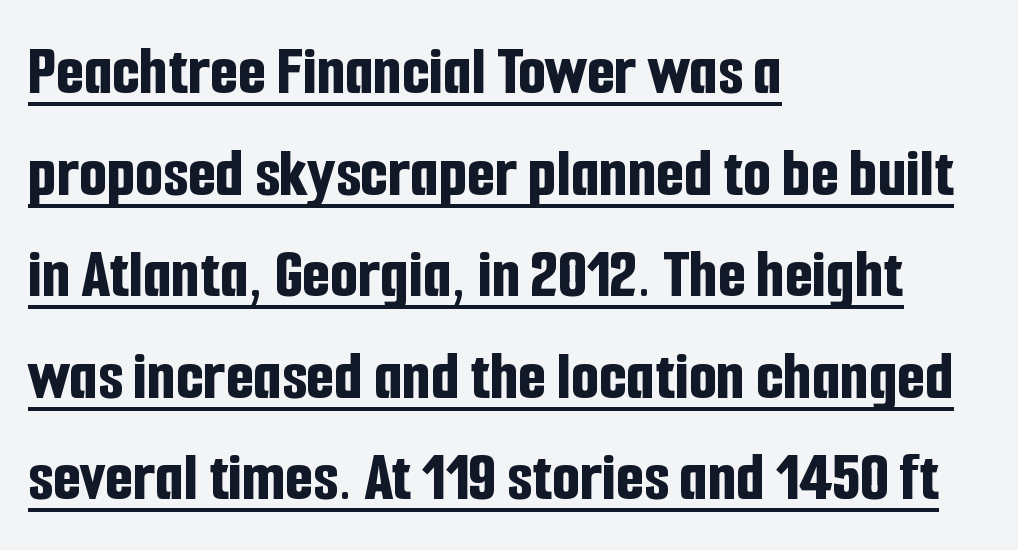
The rendering keeps characters at their native spacing. Style check: upright. Notice how thick the strokes are: this is what a full bold looks like. These lines are composed in type without serifs. The passage is arranged the way most books set body copy — flush left. Glance below the letters and you will spot a drawn line.
